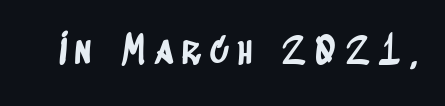
Q: Is the typeface a serif or a sans-serif typeface? A: Sans-serif.
Q: Is the text underlined? A: No.
Q: Is the spacing between letters normal or unusually wide? A: Unusually wide.
Q: Width (condensed, normal, or wide)? A: Condensed.
Q: Stroke contrast? A: Low.
Q: x-height? A: Large.
Q: Monospaced? A: No.
